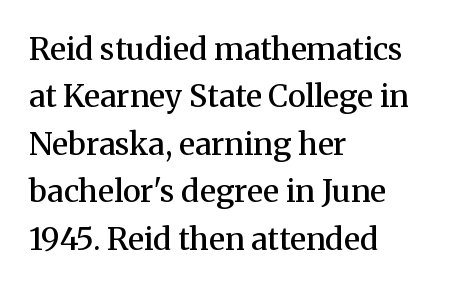
The image shows 31 px semibold serif type, upright; set left-aligned, normal line spacing (1.53x), normal letter spacing, not underlined; medium stroke contrast and a medium x-height.
